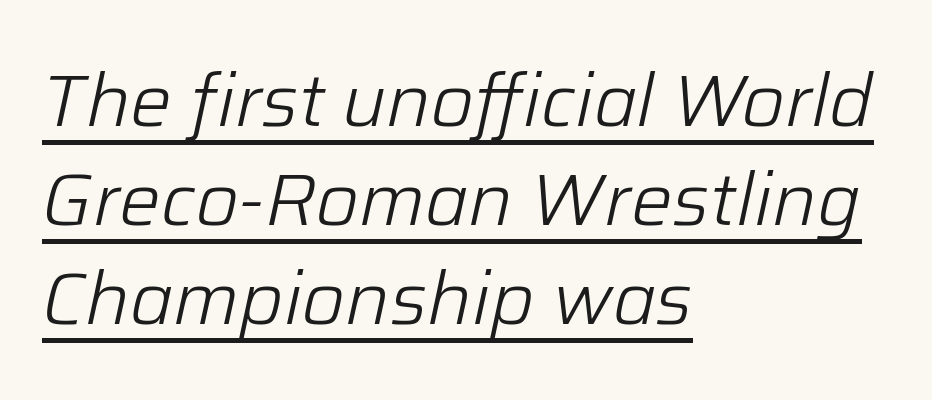
Emphasis-style slanted type is in use. If you drew a ruler down the left edge, every line would touch it. No extra ink here — the face is not bold. Quick note: underline on. There is no visible air inserted between adjacent glyphs.
